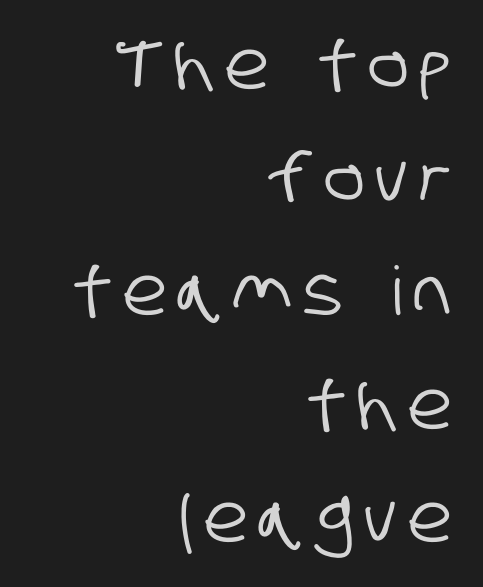
Horizontally, the lines are justified to the trailing edge only. The face used here is proportionally spaced, like ordinary book or web type. Reading down the column, the eye jumps a familiar distance to each next line. The designer went with a sans here, leaving each stem footless. Words float on clear page, feet unadorned.
